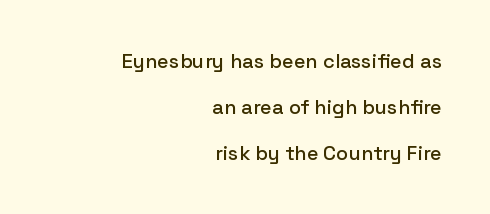
The gap between lines stays unmarked. Is there any slant? The stems are plumb. The rendering uses a large line-height, opening up the rows. Horizontally, the lines are justified to the trailing edge only.
